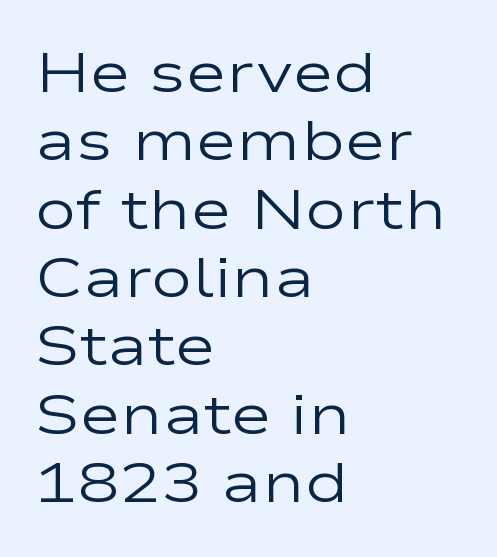
The image shows 56 px regular-weight, wide sans-serif type, upright; set left-aligned, line spacing 1.22x, normal letter spacing, not underlined; low stroke contrast and a medium x-height.
